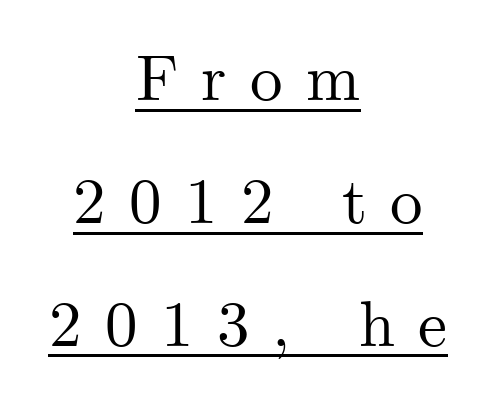
Q: Is the text italic (slanted)? A: No, it is upright.
Q: Is the typeface a serif or a sans-serif typeface? A: Serif.
Q: Is the text underlined? A: Yes.
Q: How is the paragraph aligned? A: Centered.
Q: Is the spacing between letters normal or unusually wide? A: Unusually wide.
Q: Width (condensed, normal, or wide)? A: Normal.
Q: Stroke contrast? A: Medium.
Q: x-height? A: Small.
Q: Monospaced? A: No.
